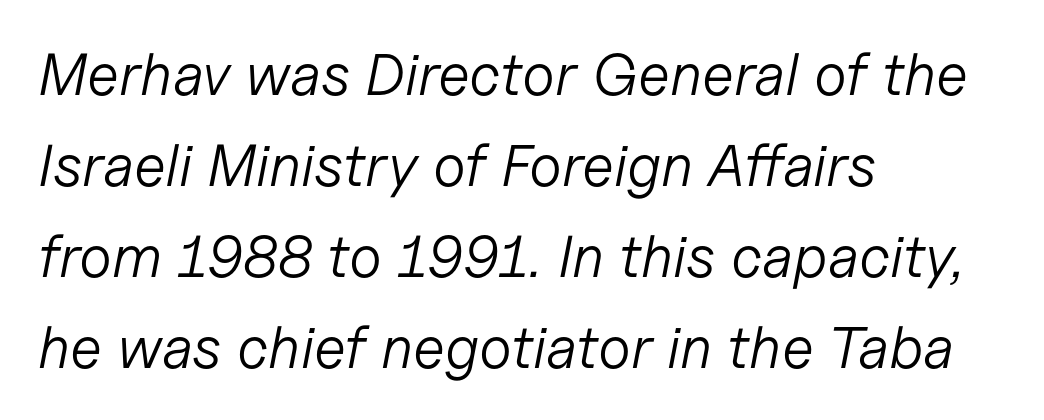
How would I describe the line gaps? Plain and ordinary. Notice how the passage keeps a crisp vertical edge on the left only. Default kerning and tracking; the words read as compact shapes. Character widths vary here, with narrow letters taking less room than wide ones. Tall strokes in this sample are angled rather than plumb.
